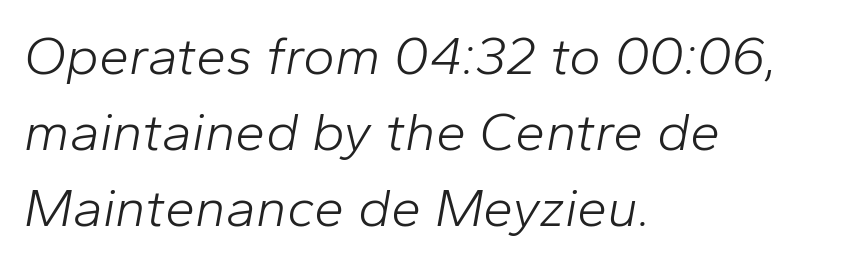
The image shows 54 px light type, italic (leaning right); set left-aligned, normal line spacing (1.41x), normal letter spacing, not underlined; low stroke contrast and a medium x-height.
